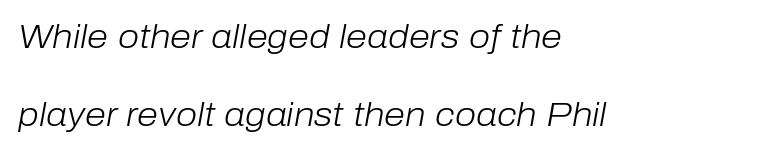
Q: Is the text bold? A: No.
Q: Is the text italic (slanted)? A: Yes, it leans right by about 10 degrees.
Q: Is the text underlined? A: No.
Q: How is the paragraph aligned? A: Left-aligned.
Q: Is the spacing between letters normal or unusually wide? A: Normal.
Q: Is the spacing between lines tight, normal or loose? A: Loose.
Q: Width (condensed, normal, or wide)? A: Normal.
Q: Stroke contrast? A: Low.
Q: x-height? A: Medium.
Q: Monospaced? A: No.
